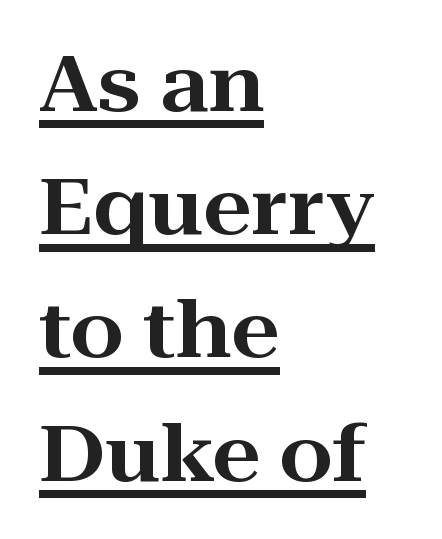
The image shows 77 px wide serif type, upright; set left-aligned, normal line spacing (1.6x), normal letter spacing, underlined; high stroke contrast and a medium x-height.
